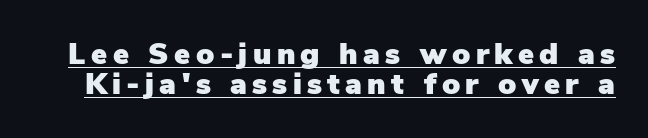
{"serif": "no", "italic": "no", "width": "normal", "stroke_contrast": "low", "x_height": "medium", "monospaced": "no", "underline": "yes", "line_spacing": "tight", "line_spacing_ratio": 0.99, "glyph_px": 30}
